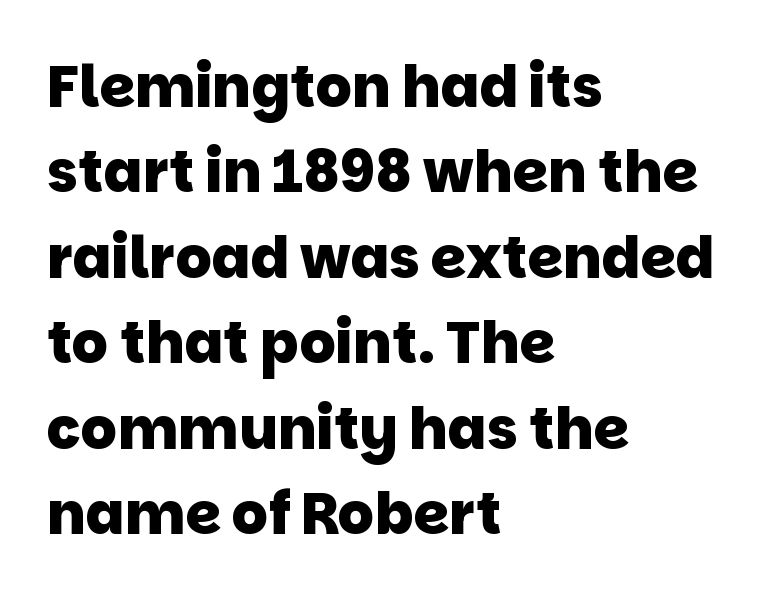
The image shows 57 px heavy sans-serif type; set left-aligned, normal line spacing (1.5x), normal letter spacing, not underlined; low stroke contrast and a large x-height.
